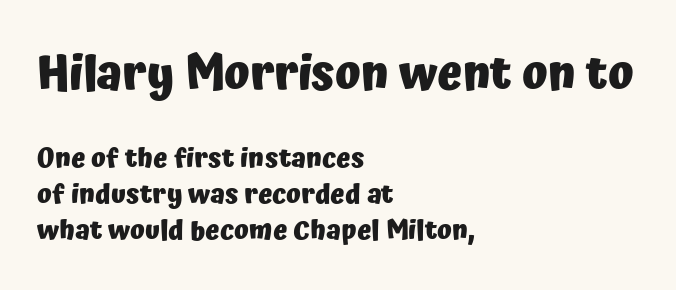
Regarding leading, the lines here are spaced in the standard way. Descenders are the only things crossing below the line. Font category for this specimen: sans-serif. What weight is shown? A full bold with thick strokes. Proportional: the letters do not fall into vertical columns.
